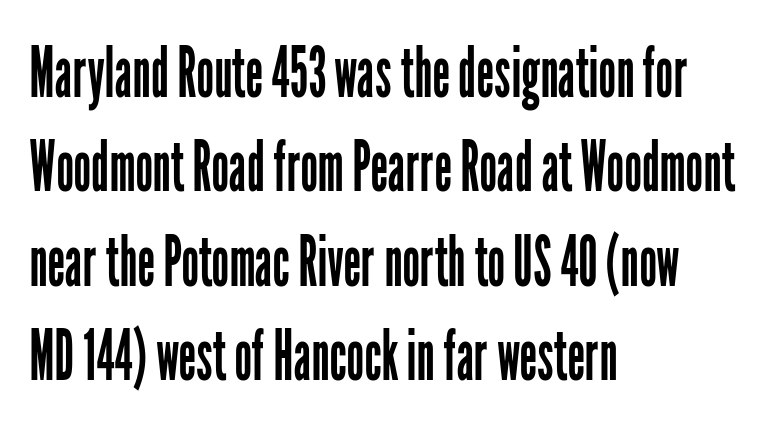
Which margin do the lines hug? The left one — the right edge is uneven. Every stem runs plumb, perpendicular to the baseline. Line spacing here is normal. Do the characters align in a grid? No, the font is proportional. Tracking here is standard; glyphs follow each other at the usual distance. The gap between lines stays unmarked.
